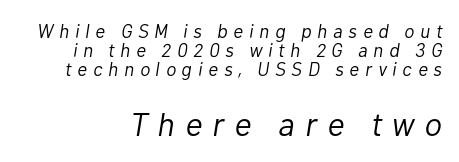
Q: Is the text bold? A: No.
Q: Is the text italic (slanted)? A: Yes, it leans right by about 10 degrees.
Q: Is the text underlined? A: No.
Q: Is the spacing between letters normal or unusually wide? A: Unusually wide.
Q: Is the spacing between lines tight, normal or loose? A: Tight.
Q: Which block of text is set in a larger size, the first (top) or the second (bottom)? A: The second (bottom) one.
Q: Width (condensed, normal, or wide)? A: Normal.
Q: Stroke contrast? A: Low.
Q: x-height? A: Medium.
Q: Monospaced? A: No.
